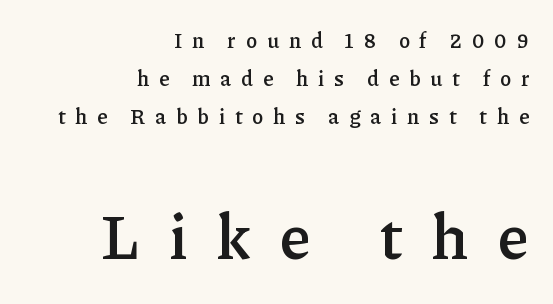
Q: Is the text bold? A: Semi-bold.
Q: Is the text italic (slanted)? A: No, it is upright.
Q: Is the typeface a serif or a sans-serif typeface? A: Serif.
Q: Is the text underlined? A: No.
Q: How is the paragraph aligned? A: Right-aligned.
Q: Is the spacing between letters normal or unusually wide? A: Unusually wide.
Q: Which block of text is set in a larger size, the first (top) or the second (bottom)? A: The second (bottom) one.
Q: Width (condensed, normal, or wide)? A: Normal.
Q: Stroke contrast? A: Low.
Q: x-height? A: Medium.
Q: Monospaced? A: No.
